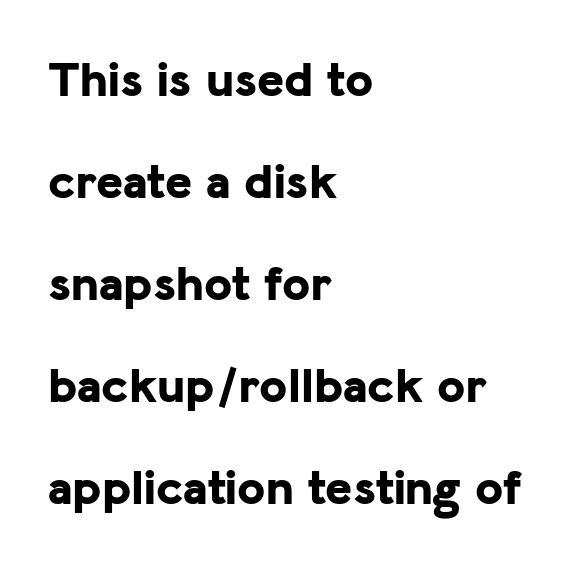
The image shows 51 px bold sans-serif type, upright; set left-aligned, loose line spacing (2.0x), normal letter spacing, not underlined; low stroke contrast and a medium x-height.
